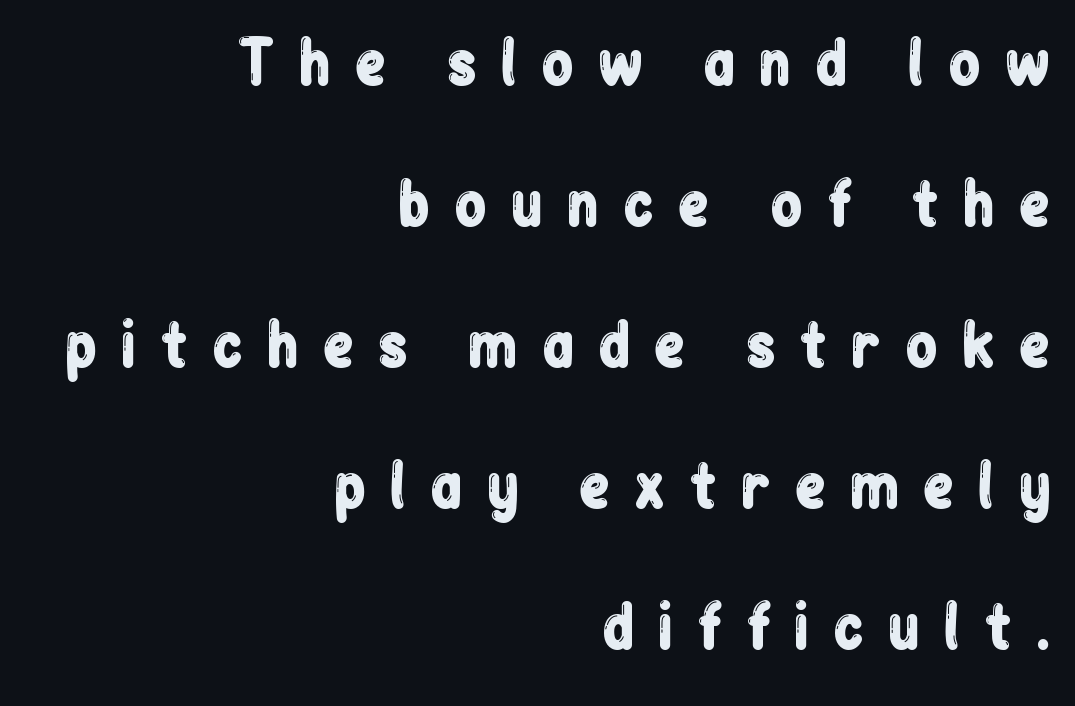
{"serif": "no", "italic": "no", "width": "condensed", "stroke_contrast": "low", "x_height": "medium", "monospaced": "no", "underline": "no", "align": "right", "line_spacing": "loose", "line_spacing_ratio": 2.39, "letter_spacing": "wide", "letter_spacing_em": 0.38, "glyph_px": 59}
